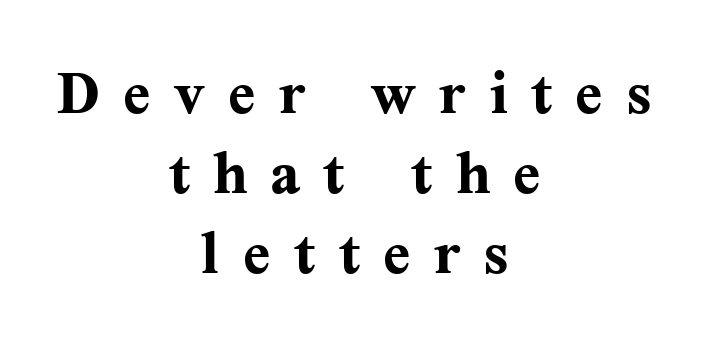
Q: Is the text bold? A: Yes.
Q: Is the text italic (slanted)? A: No, it is upright.
Q: Is the typeface a serif or a sans-serif typeface? A: Serif.
Q: Is the text underlined? A: No.
Q: How is the paragraph aligned? A: Centered.
Q: Is the spacing between letters normal or unusually wide? A: Unusually wide.
Q: Is the spacing between lines tight, normal or loose? A: Tight.
Q: Width (condensed, normal, or wide)? A: Normal.
Q: Stroke contrast? A: Medium.
Q: x-height? A: Medium.
Q: Monospaced? A: No.
